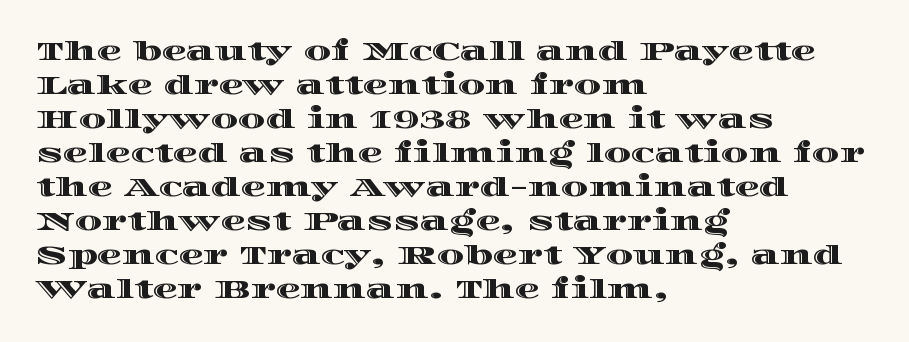
{"italic": "no", "underline": "no", "align": "left", "line_spacing": "normal", "line_spacing_ratio": 1.36, "letter_spacing": "normal", "letter_spacing_em": 0.0, "glyph_px": 25}
